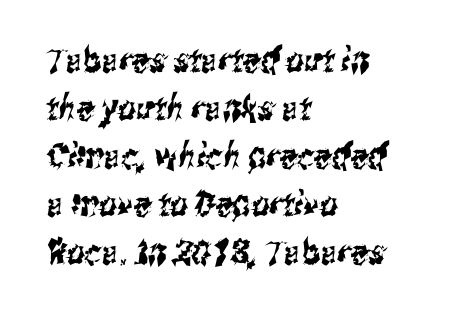
Q: Is the typeface a serif or a sans-serif typeface? A: Sans-serif.
Q: Is the text underlined? A: No.
Q: How is the paragraph aligned? A: Left-aligned.
Q: Is the spacing between letters normal or unusually wide? A: Normal.
Q: Is the spacing between lines tight, normal or loose? A: Normal.
Q: Width (condensed, normal, or wide)? A: Condensed.
Q: Stroke contrast? A: Medium.
Q: x-height? A: Medium.
Q: Monospaced? A: No.
